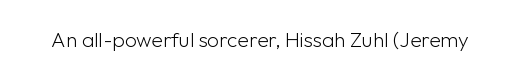
The passage shown is not underscored anywhere. The font's upright variant was chosen for this text. Stems here are at most as thick as an everyday book face. Observe the ordinary spacing: letters are neighbours, not strangers.
